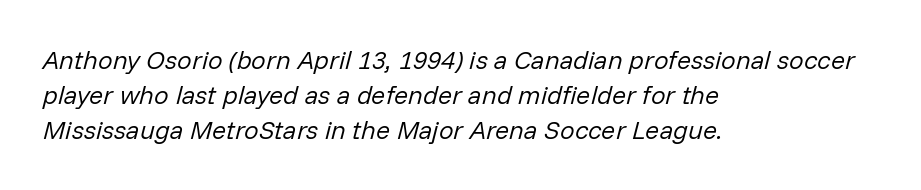
{"italic": "yes", "lean": "right", "slant_degrees": 14, "bold": "no", "underline": "no", "align": "left", "line_spacing": "normal", "line_spacing_ratio": 1.35, "letter_spacing": "normal", "letter_spacing_em": 0.0, "glyph_px": 26}
